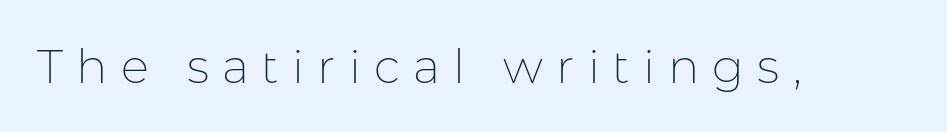
The image shows 47 px thin sans-serif type, upright; set unusually wide letter spacing (+0.28 em), not underlined; low stroke contrast and a medium x-height.
